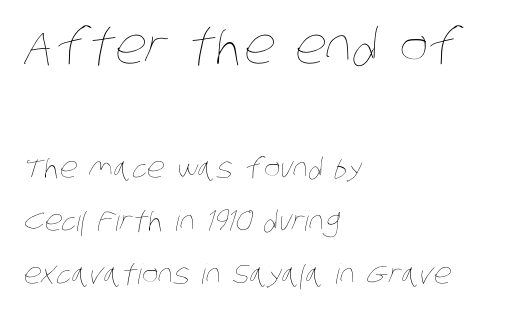
Glance below the letters and you will spot only blank space. The ragged edge is on the right, which tells us the setting is flush left. Bold? No — there's no thickening of the strokes. Which chunk is bigger? The first one — the top block dwarfs the bottom.
